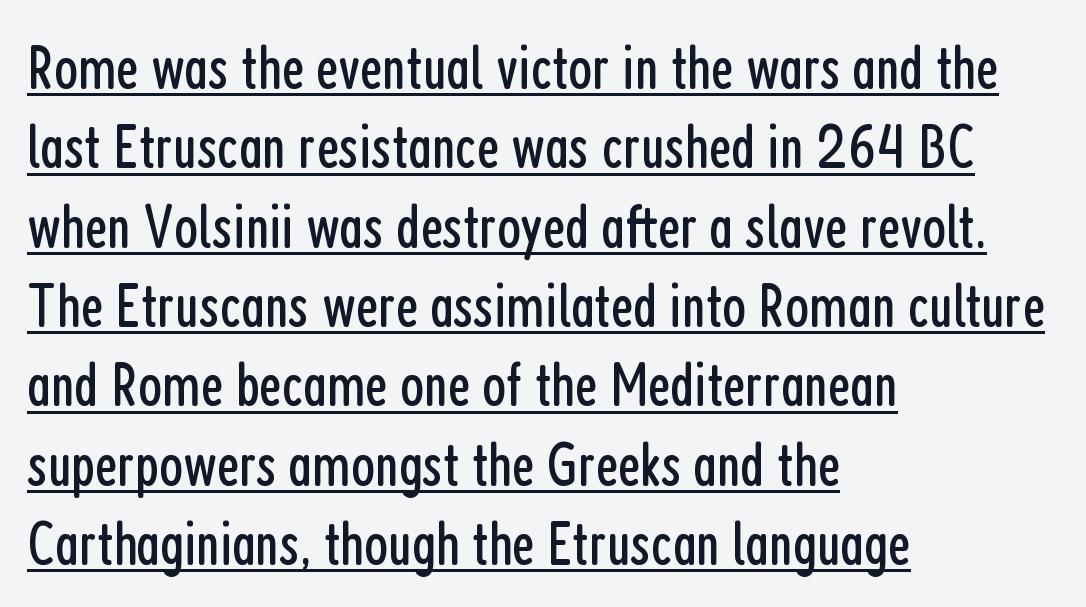
The image shows 62 px regular-weight, condensed sans-serif type, upright; set left-aligned, normal line spacing (1.28x), normal letter spacing, underlined; low stroke contrast and a medium x-height.
